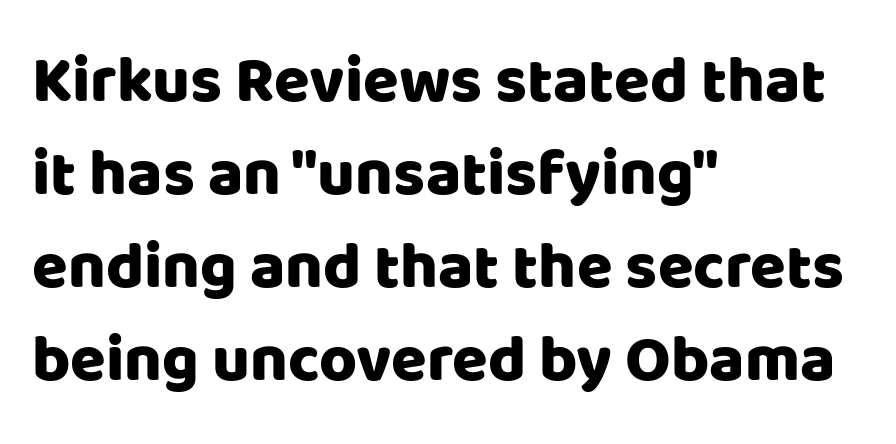
The typesetter chose a ragged-right arrangement here. Words float on clear page, feet unadorned. A typesetter would label this face a sans. The passage shown is typed in a proportional face where columns would drift. These lines were composed using upright roman letters. Tracking here is standard; glyphs follow each other at the usual distance.
